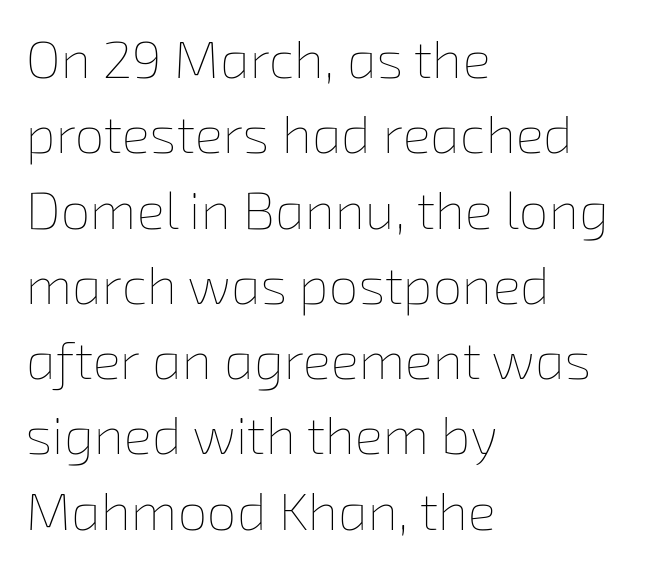
The image shows 53 px thin type; set left-aligned, normal line spacing (1.42x), normal letter spacing, not underlined; low stroke contrast and a medium x-height.
